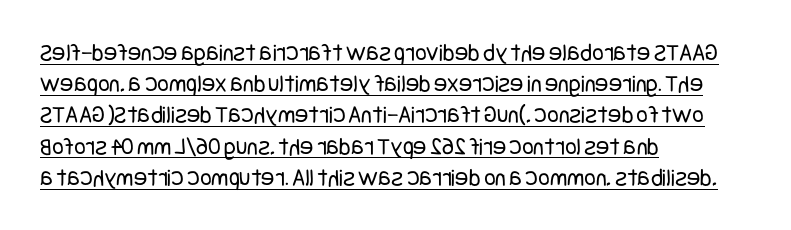
{"italic": "no", "bold": "no", "underline": "yes", "align": "left", "line_spacing": "normal", "line_spacing_ratio": 1.25, "letter_spacing": "normal", "letter_spacing_em": 0.0, "glyph_px": 25}
